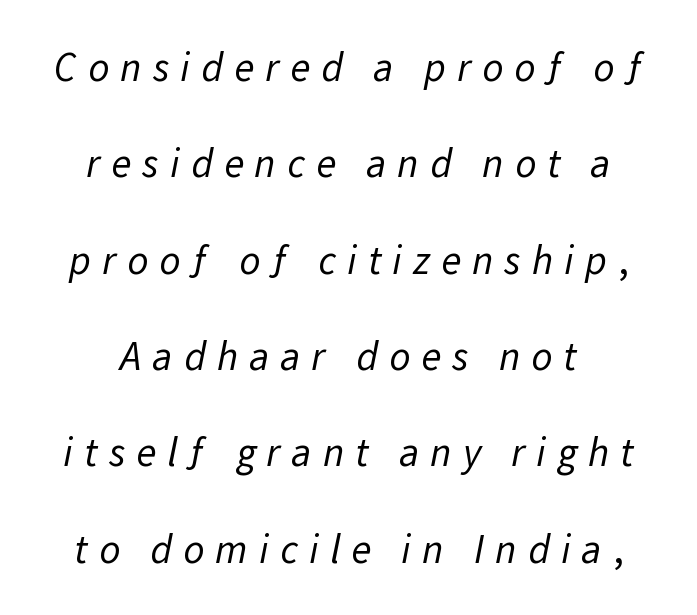
{"serif": "no", "bold": "no", "weight": "regular", "width": "normal", "stroke_contrast": "low", "x_height": "medium", "monospaced": "no", "underline": "no", "align": "center", "line_spacing": "loose", "line_spacing_ratio": 2.35, "letter_spacing": "wide", "letter_spacing_em": 0.27, "glyph_px": 41}
